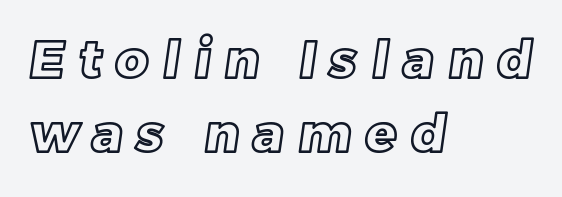
Q: Is the text underlined? A: No.
Q: How is the paragraph aligned? A: Left-aligned.
Q: Is the spacing between letters normal or unusually wide? A: Unusually wide.
Q: Is the spacing between lines tight, normal or loose? A: Normal.
Q: Width (condensed, normal, or wide)? A: Normal.
Q: x-height? A: Large.
Q: Monospaced? A: No.
